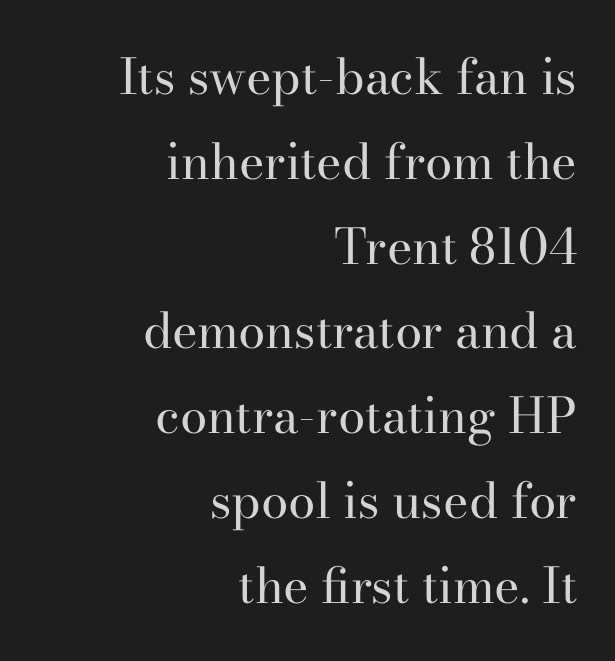
One-word summary of the alignment: right. Letterform terminals end in serifs throughout the passage. What stands out about the letter spacing? Nothing — it is the standard amount. The letters look calm and open, with moderate or lighter stems. These lines were composed using upright roman letters. Glance below the letters and you will spot only blank space.
